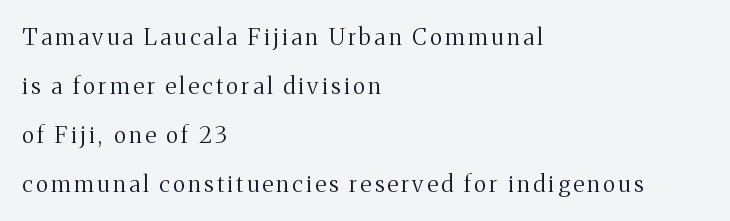
The image shows 23 px text type, upright; set left-aligned, loose line spacing (2.13x), not underlined.
